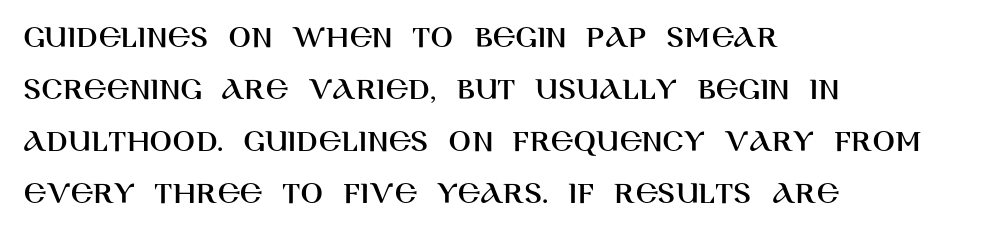
Short and long lines alike share a common starting point at left. Does the type have serifs? No, each stem ends abruptly. The string is rendered with underlining switched off. The face used here is proportionally spaced, like ordinary book or web type. Look at the tracking — it's just the regular setting, nothing added. The typography opts for an upright posture over an oblique one.
